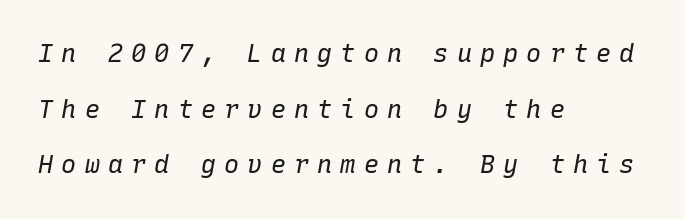
{"italic": "yes", "lean": "right", "slant_degrees": 10, "bold": "no", "underline": "no", "align": "left", "line_spacing": "loose", "line_spacing_ratio": 2.23, "letter_spacing": "wide", "letter_spacing_em": 0.33, "glyph_px": 25}
